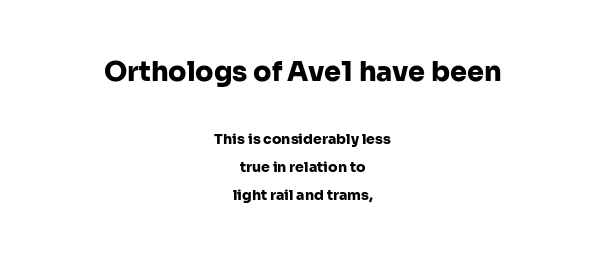
The image shows 27 px bold type, upright; set centered, loose line spacing (2.01x), normal letter spacing, not underlined; the first (top) block is 1.93x larger.
